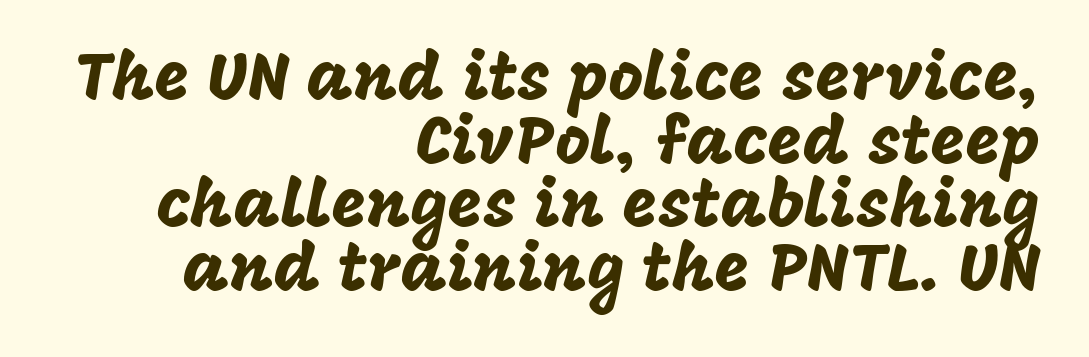
There is no visible air inserted between adjacent glyphs. Each row of text sits above clean, open space. Right-aligned paragraph, ragged on the left. To sum up the face: it is a sans, with no serifs. Varying glyph widths throughout — classic text-font behaviour.
